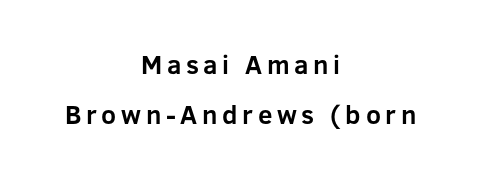
The image shows 26 px bold type, upright; set centered, loose line spacing (1.92x), not underlined.
